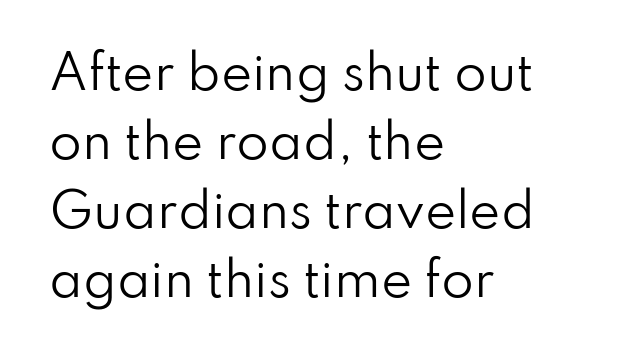
The passage shown stacks its lines at a standard gap. Does the type have serifs? No, each stem ends abruptly. Unmarked baselines from the first word to the last. Do the characters align in a grid? No, the font is proportional. What stands out about the letter spacing? Nothing — it is the standard amount. Summary of weight: not heavy and not bold.
